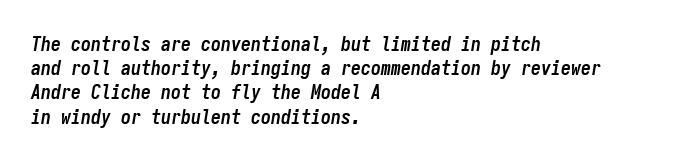
{"italic": "yes", "lean": "right", "slant_degrees": 9, "bold": "yes", "underline": "no", "align": "left", "line_spacing_ratio": 1.21, "letter_spacing": "normal", "letter_spacing_em": 0.0, "glyph_px": 20}
